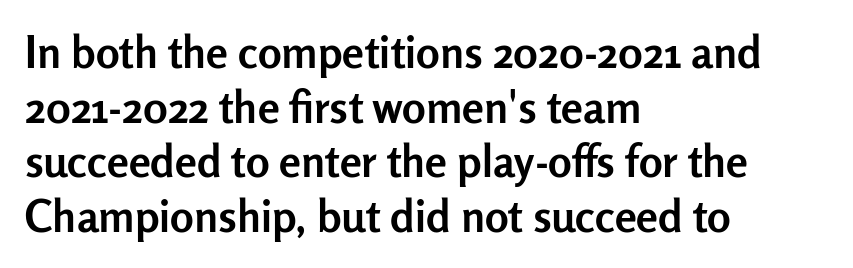
The image shows 44 px semibold sans-serif type, upright; set left-aligned, line spacing 1.24x, normal letter spacing, not underlined; low stroke contrast and a medium x-height.
